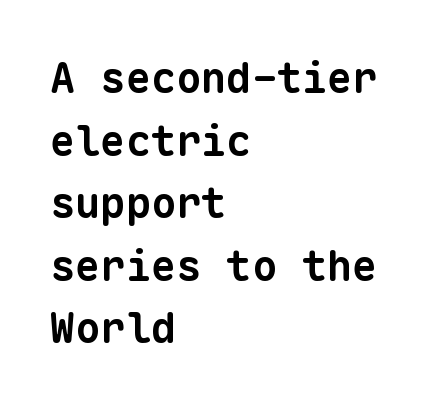
The image shows 42 px bold sans-serif type, monospaced; set left-aligned, normal line spacing (1.49x), normal letter spacing, not underlined; low stroke contrast and a medium x-height.
